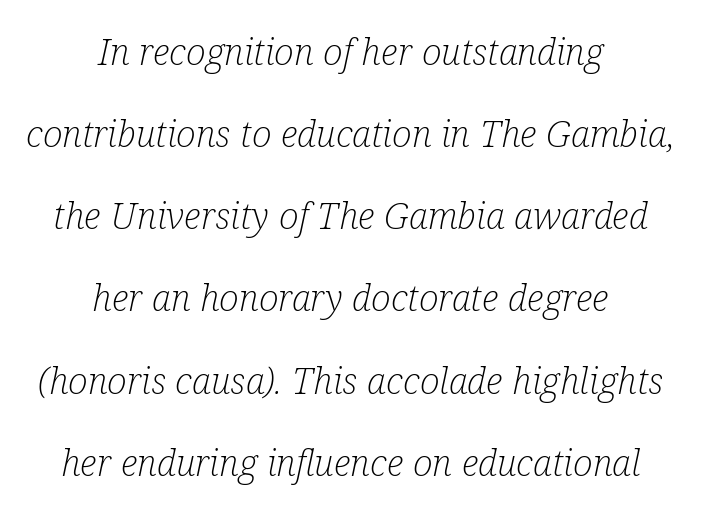
The image shows 37 px light, condensed serif type, italic (leaning right); set centered, loose line spacing (2.22x), normal letter spacing, not underlined; low stroke contrast and a medium x-height.
